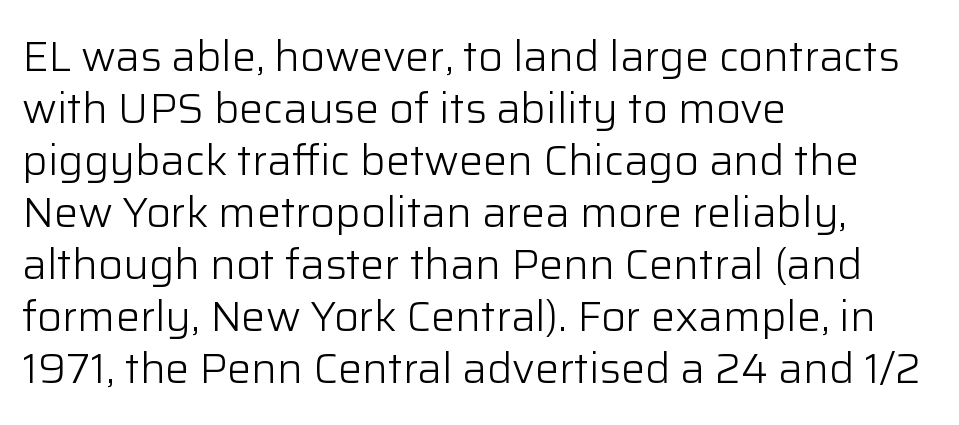
The image shows 43 px light sans-serif type, upright; set left-aligned, line spacing 1.21x, normal letter spacing, not underlined; low stroke contrast and a medium x-height.
